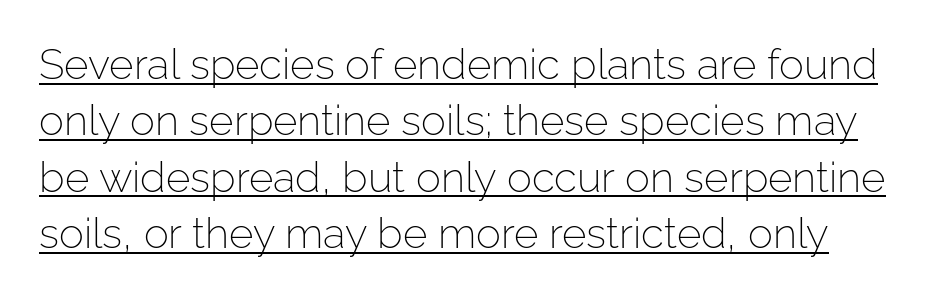
Q: Is the text bold? A: No.
Q: Is the text italic (slanted)? A: No, it is upright.
Q: Is the typeface a serif or a sans-serif typeface? A: Sans-serif.
Q: Is the text underlined? A: Yes.
Q: Is the spacing between letters normal or unusually wide? A: Normal.
Q: Is the spacing between lines tight, normal or loose? A: Normal.
Q: Width (condensed, normal, or wide)? A: Normal.
Q: Stroke contrast? A: Low.
Q: x-height? A: Medium.
Q: Monospaced? A: No.
